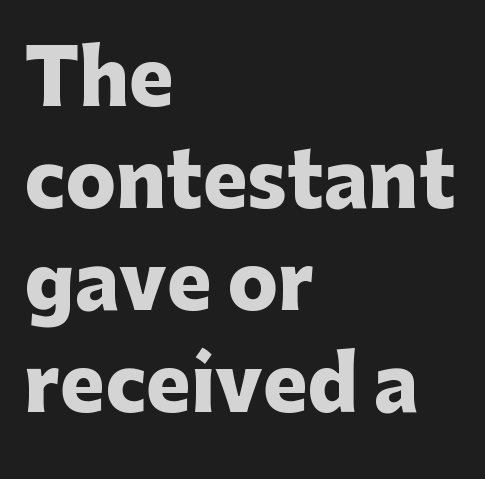
Students, note that the glyphs here touch the page at normal intervals. Line beginnings align vertically; line endings do not. What weight is shown? A full bold with thick strokes. The lines sit at an ordinary, default distance from one another.
